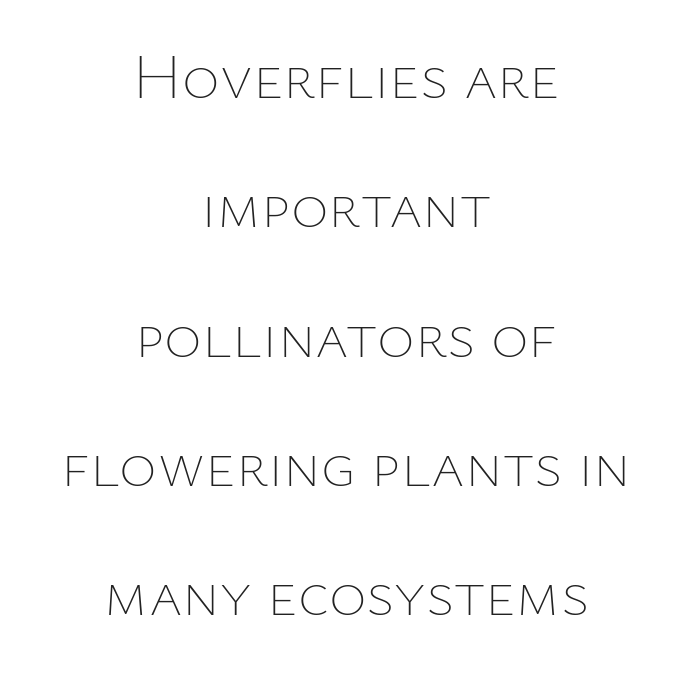
The leading is generous, giving the passage an open texture. Typeset on center — no edge is straight. Every character sits straight up, as roman type does. Look at the tracking — it's just the regular setting, nothing added. The space directly below the letters is spotless.
